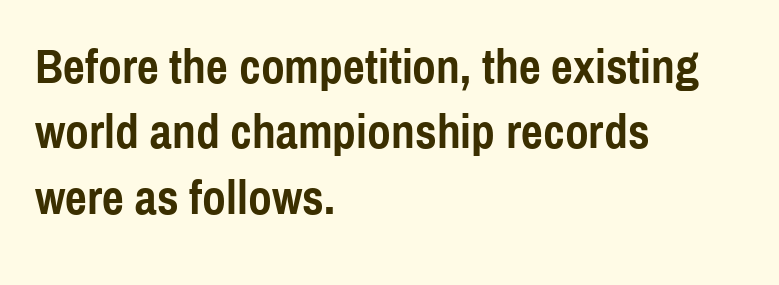
{"serif": "no", "italic": "no", "bold": "yes", "weight": "semibold", "width": "condensed", "x_height": "medium", "monospaced": "no", "underline": "no", "align": "left", "line_spacing": "normal", "line_spacing_ratio": 1.36, "letter_spacing": "normal", "letter_spacing_em": 0.0, "glyph_px": 48}
